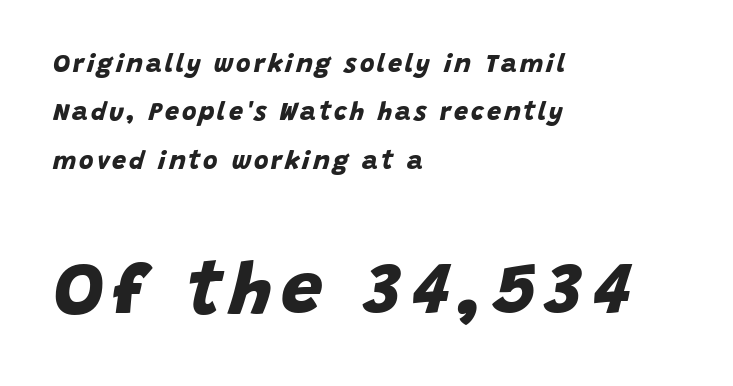
{"serif": "no", "bold": "yes", "weight": "bold", "width": "normal", "stroke_contrast": "low", "x_height": "large", "monospaced": "no", "underline": "no", "align": "left", "line_spacing": "loose", "line_spacing_ratio": 1.94, "larger_block": "second", "size_ratio": 2.96, "glyph_px": 74}
